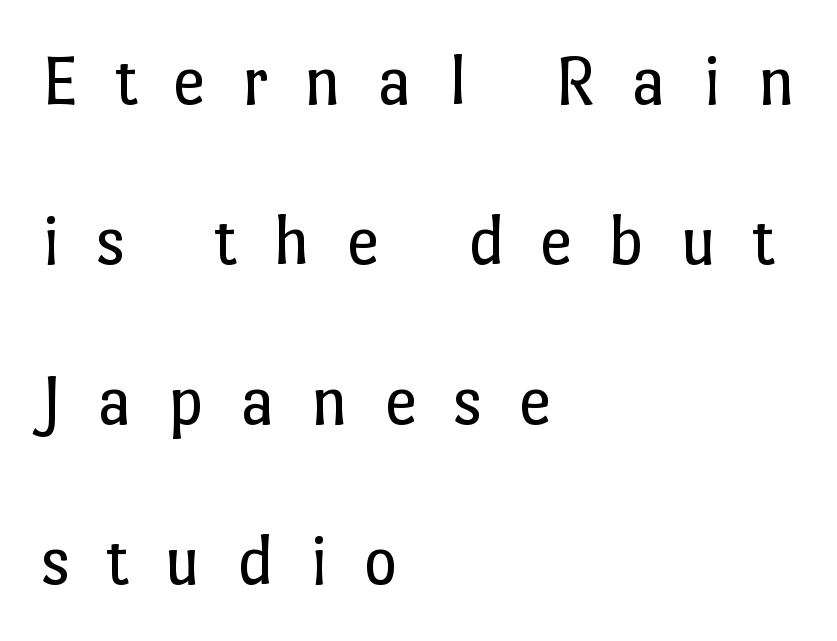
The image shows 73 px regular-weight type, upright; set left-aligned, loose line spacing (2.19x), unusually wide letter spacing (+0.49 em), not underlined; low stroke contrast and a medium x-height.
